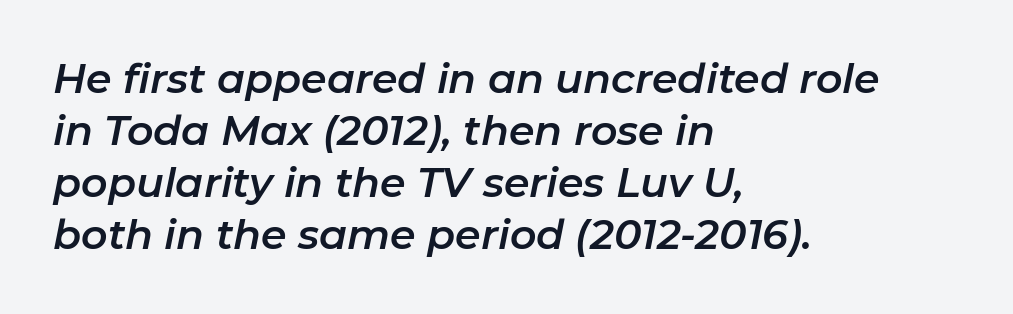
The image shows 41 px text type, italic (leaning right); set left-aligned, normal line spacing (1.27x), normal letter spacing, not underlined; low stroke contrast and a medium x-height.
